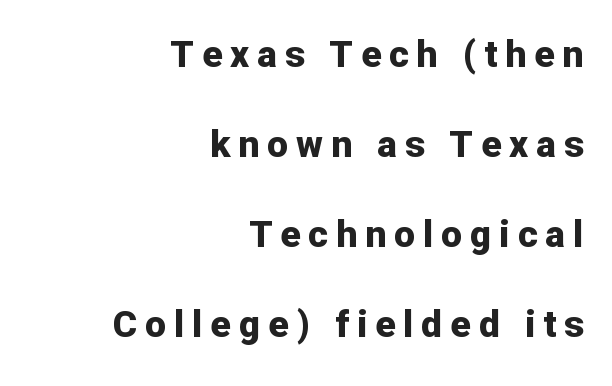
{"serif": "no", "italic": "no", "bold": "yes", "weight": "bold", "width": "normal", "stroke_contrast": "low", "x_height": "medium", "monospaced": "no", "underline": "no", "align": "right", "line_spacing": "loose", "line_spacing_ratio": 2.43, "letter_spacing": "wide", "letter_spacing_em": 0.22, "glyph_px": 37}
